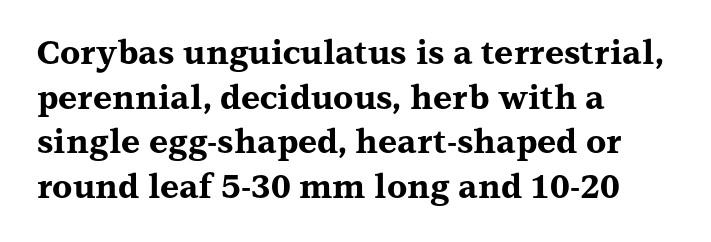
{"serif": "yes", "italic": "no", "bold": "yes", "weight": "bold", "width": "wide", "stroke_contrast": "medium", "x_height": "medium", "monospaced": "no", "underline": "no", "align": "left", "line_spacing": "normal", "line_spacing_ratio": 1.35, "letter_spacing": "normal", "letter_spacing_em": 0.0, "glyph_px": 33}
